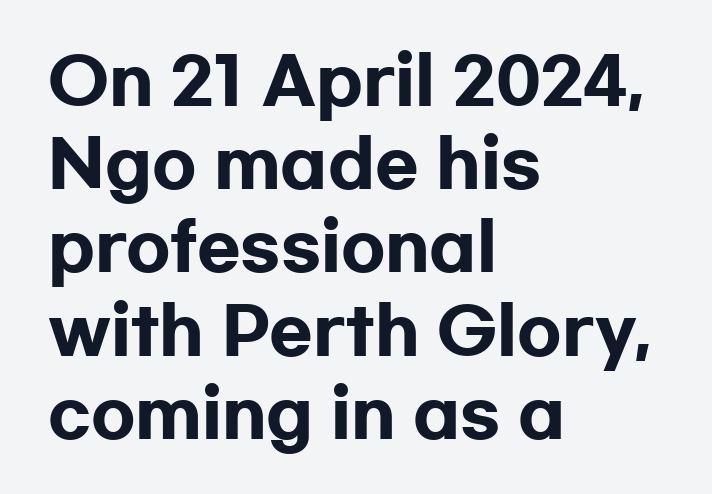
The image shows 64 px heavy, wide sans-serif type, upright; set left-aligned, normal line spacing (1.3x), normal letter spacing, not underlined; low stroke contrast and a medium x-height.
